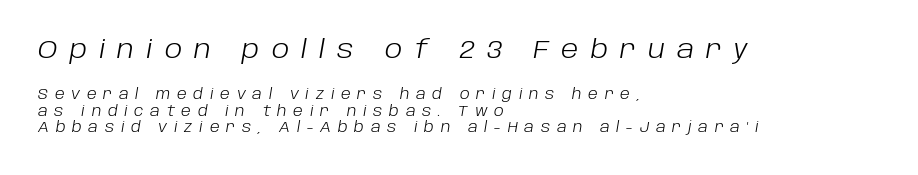
Q: Is the text bold? A: No.
Q: Is the text italic (slanted)? A: Yes, it leans right by about 10 degrees.
Q: Is the text underlined? A: No.
Q: How is the paragraph aligned? A: Left-aligned.
Q: Is the spacing between letters normal or unusually wide? A: Unusually wide.
Q: Which block of text is set in a larger size, the first (top) or the second (bottom)? A: The first (top) one.
